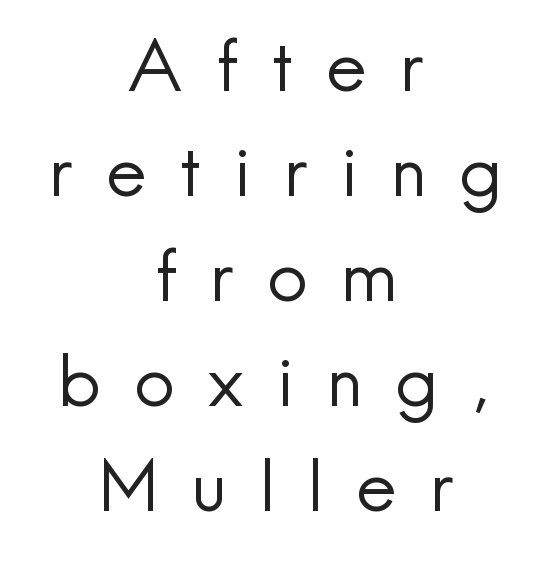
The space beneath each line is pristine and unruled. Spacing verdict: proportional, widths tailored to each character. A roman cut, with each character standing at attention. Here the glyphs are tracked loosely, breaking word shapes into spaced letters.
